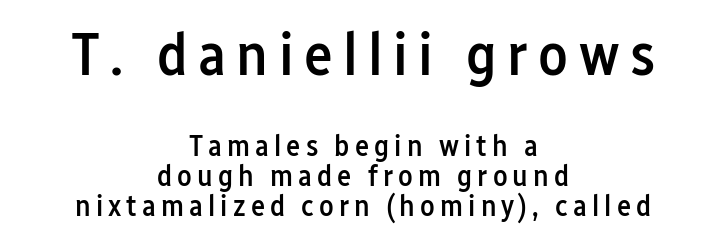
Q: Is the text bold? A: Semi-bold.
Q: Is the text italic (slanted)? A: No, it is upright.
Q: Is the typeface a serif or a sans-serif typeface? A: Sans-serif.
Q: Is the text underlined? A: No.
Q: How is the paragraph aligned? A: Centered.
Q: Is the spacing between lines tight, normal or loose? A: Tight.
Q: Which block of text is set in a larger size, the first (top) or the second (bottom)? A: The first (top) one.
Q: Width (condensed, normal, or wide)? A: Condensed.
Q: Stroke contrast? A: Low.
Q: x-height? A: Medium.
Q: Monospaced? A: No.
